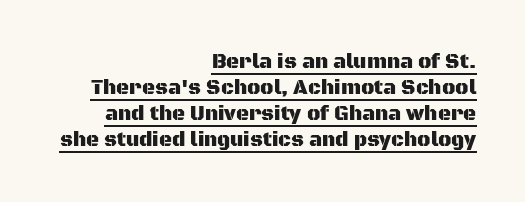
Designer's note — italics off, roman on. Short note: letters normally spaced. Does a line run under the words? Yes, clearly. The paragraph has a hard right edge and a soft left edge. Each new line begins a customary step beneath the previous one.
